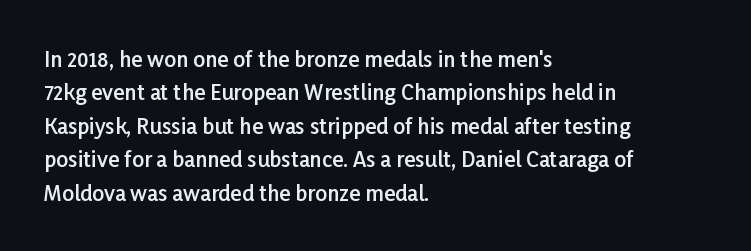
Q: Is the text bold? A: Semi-bold.
Q: Is the text italic (slanted)? A: No, it is upright.
Q: Is the text underlined? A: No.
Q: How is the paragraph aligned? A: Left-aligned.
Q: Is the spacing between letters normal or unusually wide? A: Normal.
Q: Is the spacing between lines tight, normal or loose? A: Normal.
